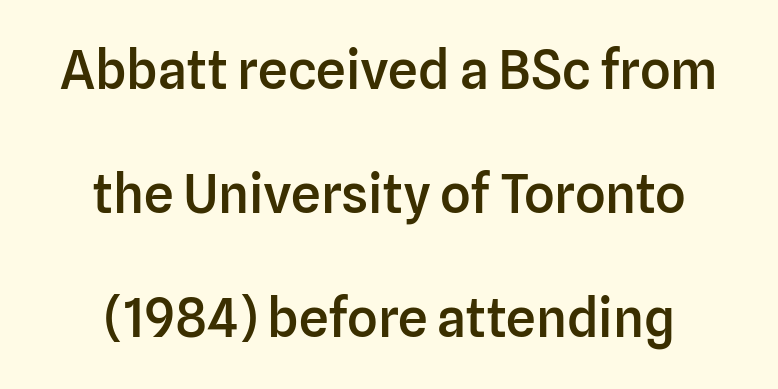
Q: Is the text bold? A: Semi-bold.
Q: Is the text italic (slanted)? A: No, it is upright.
Q: Is the typeface a serif or a sans-serif typeface? A: Sans-serif.
Q: Is the text underlined? A: No.
Q: How is the paragraph aligned? A: Centered.
Q: Is the spacing between letters normal or unusually wide? A: Normal.
Q: Is the spacing between lines tight, normal or loose? A: Loose.
Q: Width (condensed, normal, or wide)? A: Normal.
Q: Stroke contrast? A: Low.
Q: x-height? A: Medium.
Q: Monospaced? A: No.
